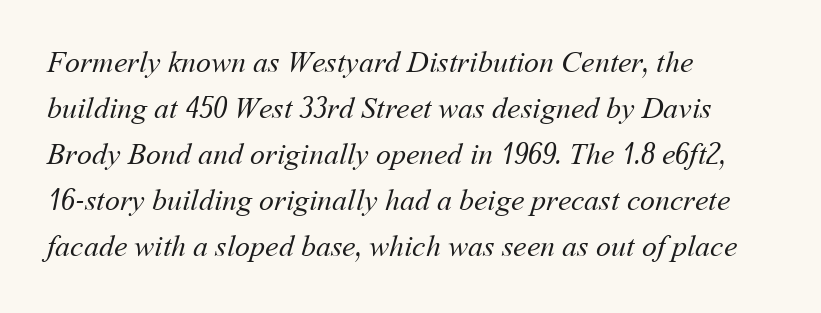
{"bold": "no", "weight": "regular", "width": "normal", "stroke_contrast": "medium", "x_height": "medium", "monospaced": "no", "underline": "no", "align": "left", "line_spacing": "normal", "line_spacing_ratio": 1.53, "letter_spacing": "normal", "letter_spacing_em": 0.0, "glyph_px": 30}
